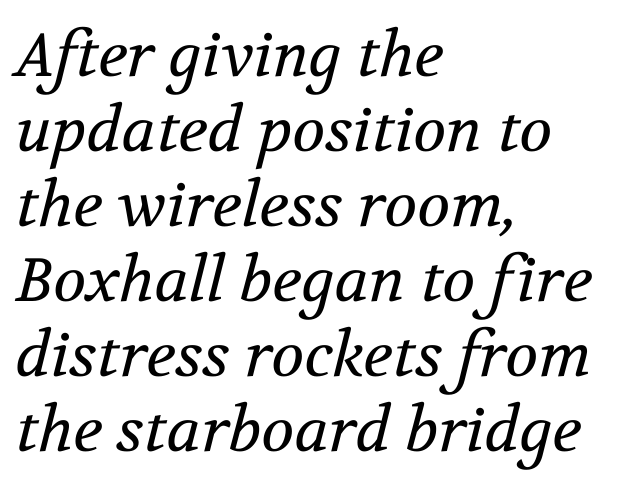
The image shows 61 px regular-weight serif type, italic (leaning right); set left-aligned, line spacing 1.23x, normal letter spacing, not underlined; medium stroke contrast and a medium x-height.
